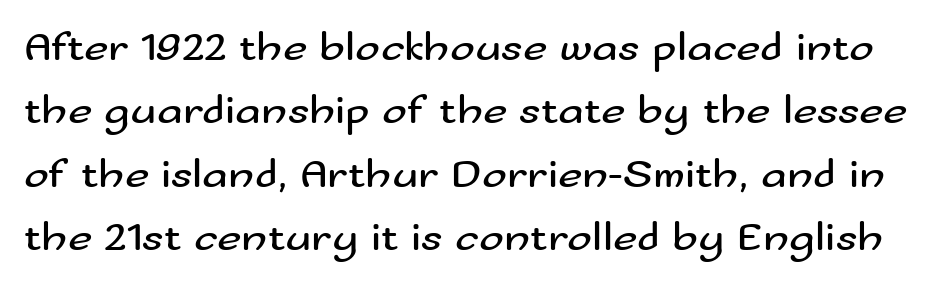
{"serif": "no", "italic": "no", "bold": "no", "weight": "regular", "width": "wide", "stroke_contrast": "medium", "x_height": "small", "monospaced": "no", "underline": "no", "line_spacing": "normal", "line_spacing_ratio": 1.51, "letter_spacing": "normal", "letter_spacing_em": 0.0, "glyph_px": 42}
